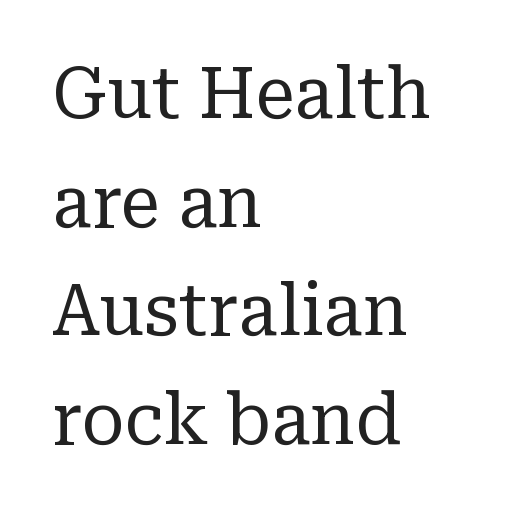
{"serif": "yes", "italic": "no", "bold": "no", "weight": "regular", "width": "normal", "stroke_contrast": "low", "x_height": "medium", "monospaced": "no", "underline": "no", "align": "left", "line_spacing": "normal", "line_spacing_ratio": 1.53, "letter_spacing": "normal", "letter_spacing_em": 0.0, "glyph_px": 71}
